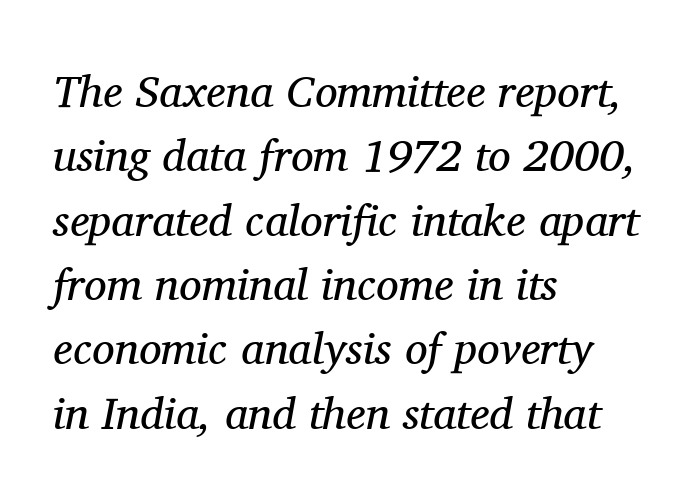
The image shows 45 px regular-weight serif type, italic (leaning right); set left-aligned, normal line spacing (1.43x), normal letter spacing, not underlined; medium stroke contrast and a medium x-height.
